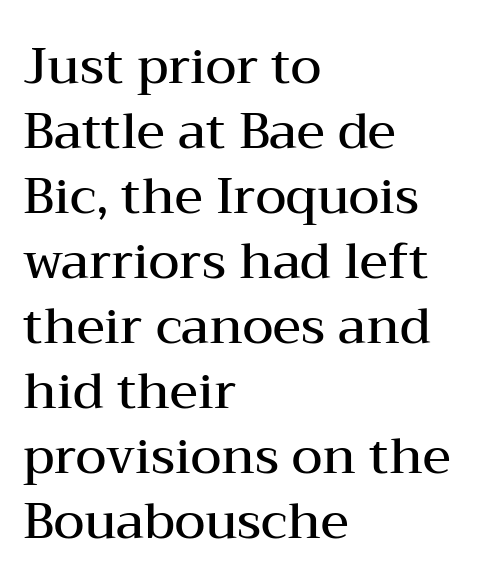
Q: Is the text bold? A: Semi-bold.
Q: Is the text italic (slanted)? A: No, it is upright.
Q: Is the typeface a serif or a sans-serif typeface? A: Serif.
Q: Is the text underlined? A: No.
Q: How is the paragraph aligned? A: Left-aligned.
Q: Is the spacing between letters normal or unusually wide? A: Normal.
Q: Is the spacing between lines tight, normal or loose? A: Normal.
Q: Width (condensed, normal, or wide)? A: Wide.
Q: Stroke contrast? A: Medium.
Q: x-height? A: Medium.
Q: Monospaced? A: No.
